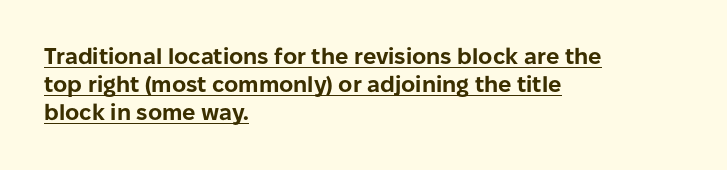
{"italic": "no", "bold": "yes", "underline": "yes", "align": "left", "line_spacing": "normal", "line_spacing_ratio": 1.28, "letter_spacing": "normal", "letter_spacing_em": 0.0, "glyph_px": 22}
